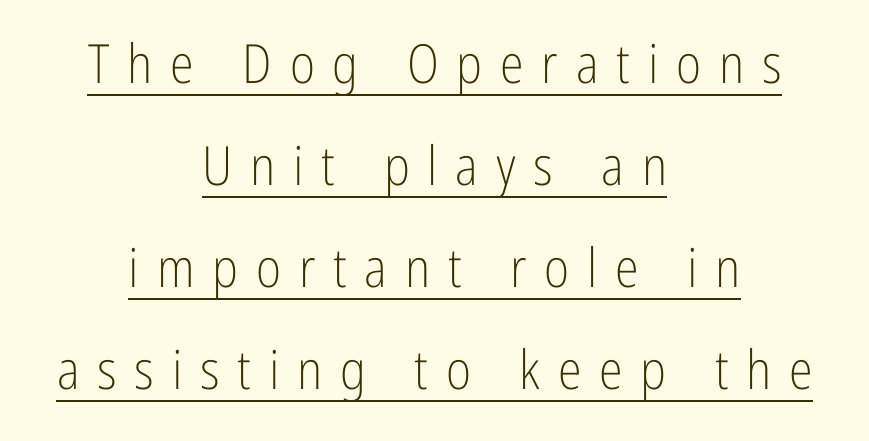
The image shows 54 px light, condensed sans-serif type, upright; set centered, line spacing 1.89x, unusually wide letter spacing (+0.33 em), underlined; low stroke contrast and a medium x-height.
